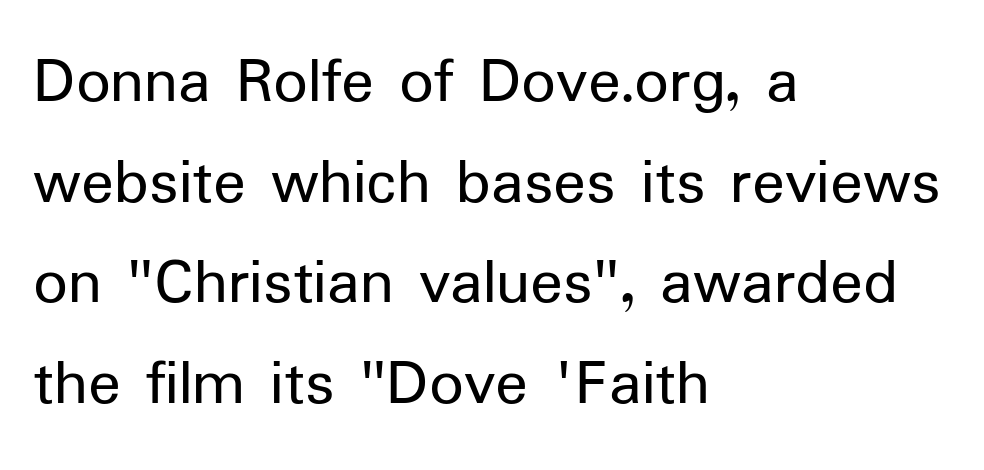
The image shows 68 px regular-weight sans-serif type, upright; set left-aligned, normal line spacing (1.48x), normal letter spacing, not underlined; low stroke contrast and a medium x-height.
